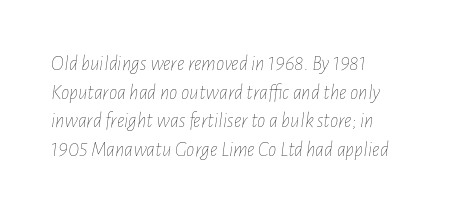
Q: Is the text bold? A: No.
Q: Is the text italic (slanted)? A: Yes, it leans right by about 7 degrees.
Q: Is the text underlined? A: No.
Q: How is the paragraph aligned? A: Left-aligned.
Q: Is the spacing between letters normal or unusually wide? A: Normal.
Q: Is the spacing between lines tight, normal or loose? A: Normal.
